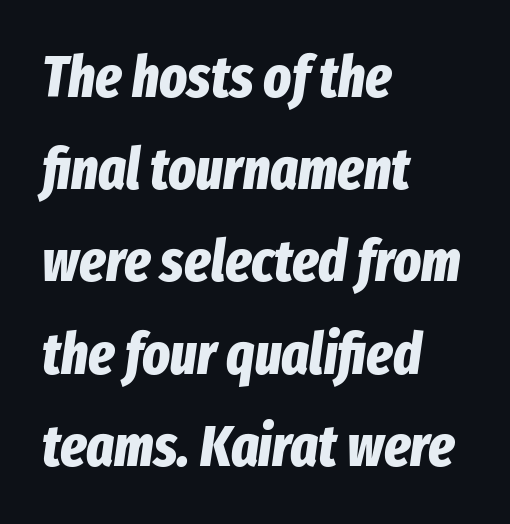
Left-aligned paragraph, ragged on the right. The letters advance in unequal steps, a hallmark of proportional type. Lines of text with bare space underneath. Does the lettering tilt? It does — this is italic. Evenly set lines give the paragraph a standard silhouette.
